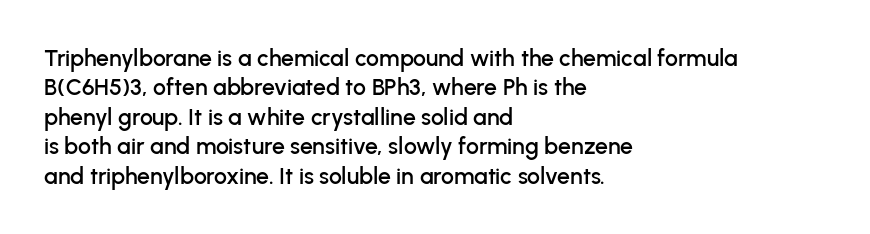
One-word summary of the alignment: left. Posture: vertical. The tracking reads as untouched default to a designer's eye. Each row of text sits above clean, open space. Does the leading feel generous? No, just average.
